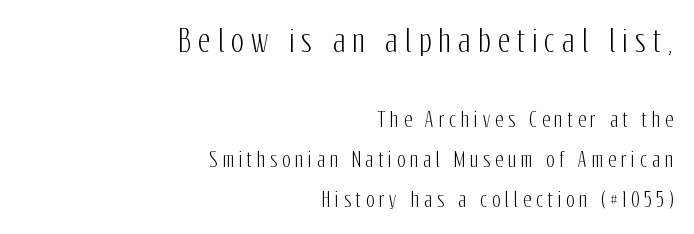
Between these two stacked blocks, the higher one wins on size. Reading down the column, the eye jumps a long way to each next line. No word sits above an underline. Check where the strokes stop: nothing finishes them off — pure sans. Unlike italic type, these characters show no tilt at all. Layout note: lines flush right.
